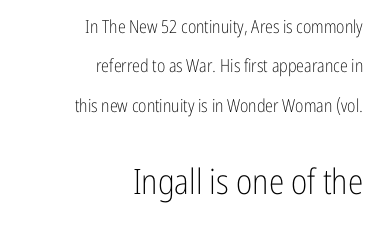
{"serif": "no", "italic": "no", "bold": "no", "weight": "light", "width": "condensed", "stroke_contrast": "low", "x_height": "medium", "monospaced": "no", "underline": "no", "align": "right", "line_spacing": "loose", "line_spacing_ratio": 2.19, "letter_spacing": "normal", "letter_spacing_em": 0.0, "larger_block": "second", "size_ratio": 1.94, "glyph_px": 35}
